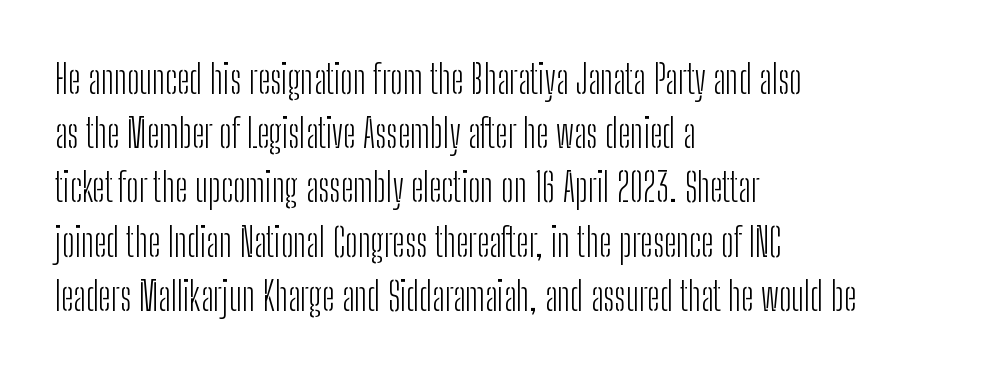
Q: Is the text bold? A: No.
Q: Is the text italic (slanted)? A: No, it is upright.
Q: Is the typeface a serif or a sans-serif typeface? A: Sans-serif.
Q: Is the text underlined? A: No.
Q: How is the paragraph aligned? A: Left-aligned.
Q: Is the spacing between letters normal or unusually wide? A: Normal.
Q: Is the spacing between lines tight, normal or loose? A: Normal.
Q: Width (condensed, normal, or wide)? A: Condensed.
Q: Stroke contrast? A: Low.
Q: x-height? A: Medium.
Q: Monospaced? A: No.
